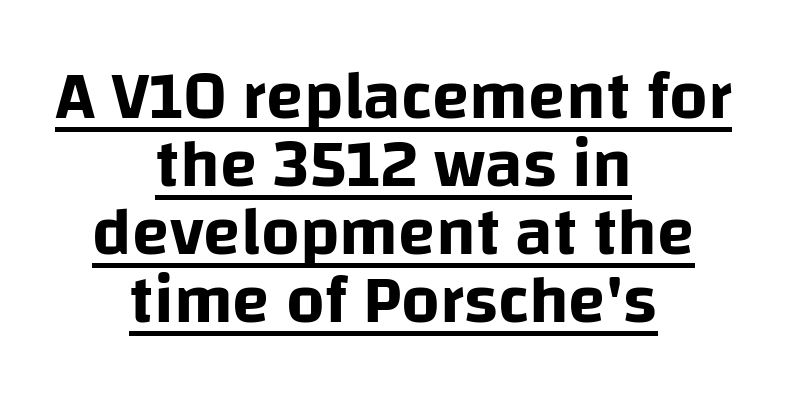
Notice how the stems are strictly vertical — no italics here. Regarding leading, the lines here are crowded together. A student would call this center alignment; a typographer would say set centered. Letterform terminals end flat and unadorned throughout the passage. Tracking value appears to be zero — textbook default spacing. This sample has the flowing, uneven cadence of proportional lettering.
